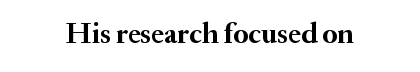
The axis of the letterforms is exactly vertical. A typesetter would call this proportional, since set widths differ per character. Stroke terminals: seriffed. Check under the words: just untouched page.
